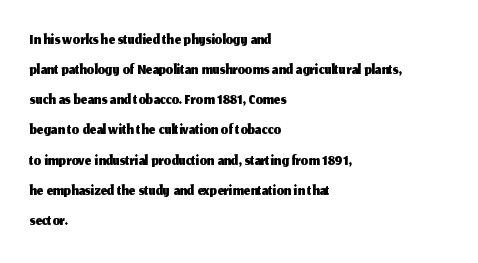
The ragged edge is on the right, which tells us the setting is flush left. What's the leading like? Ordinary, nothing unusual. Posture: straight, roman, zero tilt. The face used here is rendered with its standard letterfit. Letters rest on an invisible, unmarked baseline.
